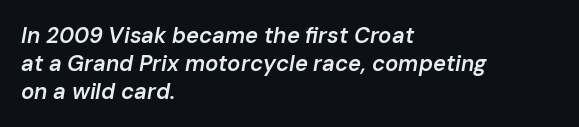
This rendering features lettering with no underline. Slant detected: the letters are inclined. The strokes are fattened partway — semibold, not bold. Horizontal bands of white between lines are of average thickness. The letterforms sit shoulder to shoulder at normal distance. Line starts are locked; line ends wander.
